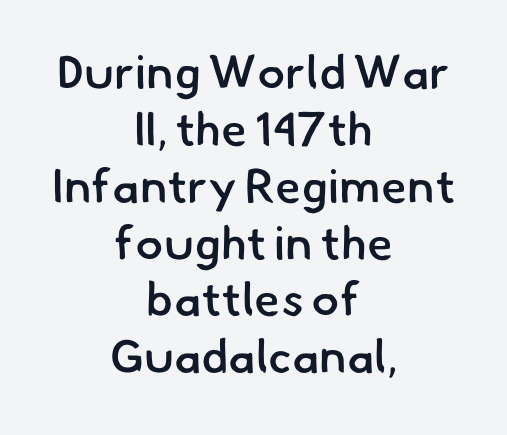
Q: Is the text bold? A: Semi-bold.
Q: Is the typeface a serif or a sans-serif typeface? A: Sans-serif.
Q: Is the text underlined? A: No.
Q: How is the paragraph aligned? A: Centered.
Q: Is the spacing between letters normal or unusually wide? A: Normal.
Q: Width (condensed, normal, or wide)? A: Normal.
Q: Stroke contrast? A: Low.
Q: x-height? A: Small.
Q: Monospaced? A: No.
